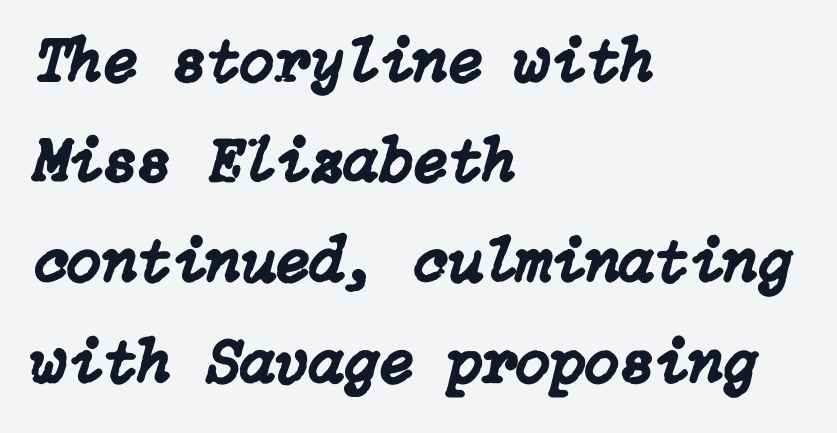
The typesetter chose a ragged-right arrangement here. What's the leading like? Ordinary, nothing unusual. Words float on clear page, feet unadorned. Spacing between characters is what you'd get straight out of the box. The font's italic variant was chosen for this text.
